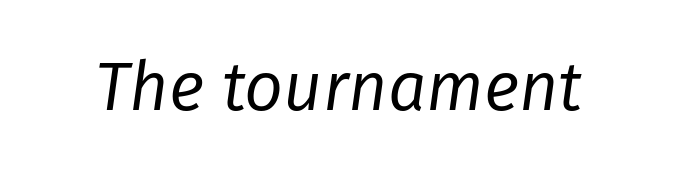
The letters are slanted; this is an italic face. Spacing verdict: proportional, widths tailored to each character. Has an underline been added? It has not. Look at the tracking — it's just the regular setting, nothing added.
